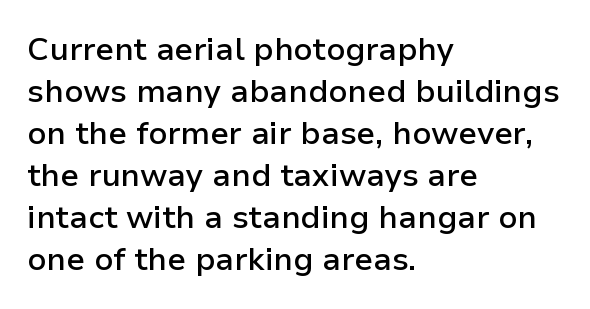
The image shows 32 px semibold sans-serif type, upright; set left-aligned, normal line spacing (1.31x), normal letter spacing, not underlined; low stroke contrast and a medium x-height.
